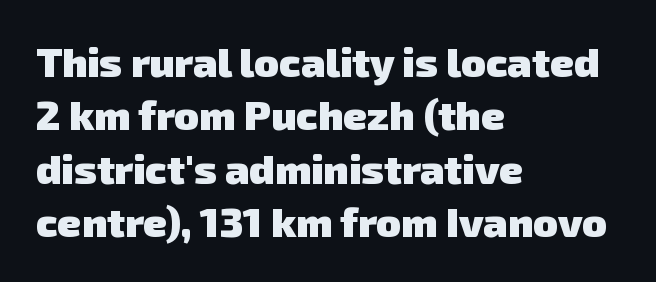
Q: Is the text bold? A: Yes.
Q: Is the typeface a serif or a sans-serif typeface? A: Sans-serif.
Q: Is the text underlined? A: No.
Q: How is the paragraph aligned? A: Left-aligned.
Q: Is the spacing between letters normal or unusually wide? A: Normal.
Q: Is the spacing between lines tight, normal or loose? A: Normal.
Q: Width (condensed, normal, or wide)? A: Normal.
Q: Stroke contrast? A: Low.
Q: x-height? A: Medium.
Q: Monospaced? A: No.
